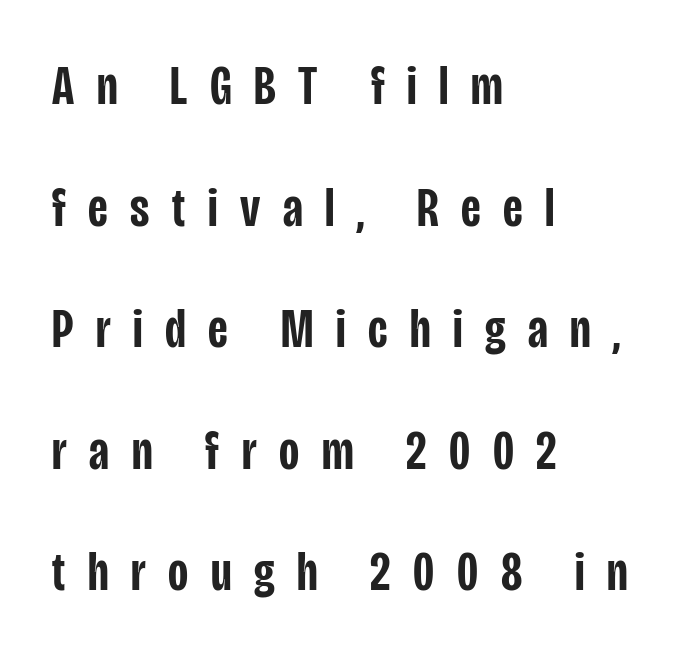
{"serif": "no", "italic": "no", "bold": "semi", "weight": "semibold", "width": "condensed", "stroke_contrast": "low", "x_height": "large", "monospaced": "no", "underline": "no", "align": "left", "line_spacing": "loose", "line_spacing_ratio": 2.21, "letter_spacing": "wide", "letter_spacing_em": 0.41, "glyph_px": 55}
